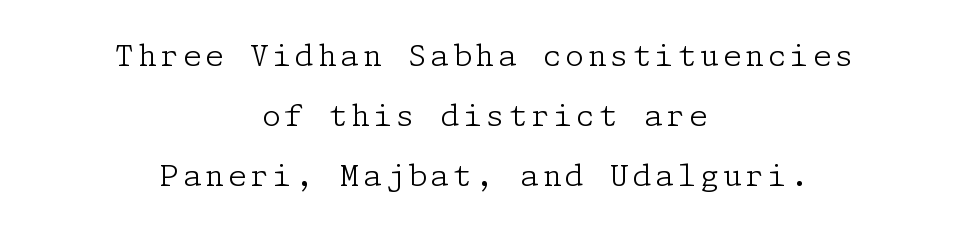
The axis of the letterforms is exactly vertical. The block of text is sparse from top to bottom, with ample space between rows. Each letter's strokes conclude with small projecting serifs. Each row of text sits above clean, open space. Casual observation: everything's sitting right in the middle.
